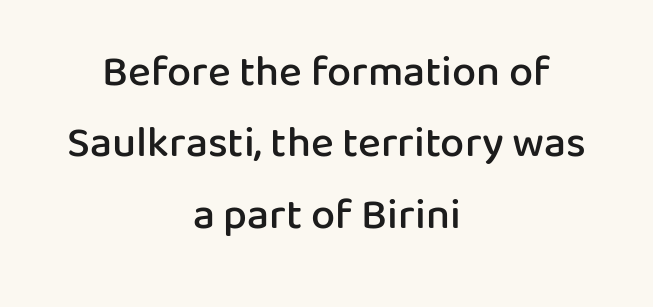
Q: Is the text bold? A: Semi-bold.
Q: Is the text italic (slanted)? A: No, it is upright.
Q: Is the typeface a serif or a sans-serif typeface? A: Sans-serif.
Q: Is the text underlined? A: No.
Q: How is the paragraph aligned? A: Centered.
Q: Is the spacing between letters normal or unusually wide? A: Normal.
Q: Is the spacing between lines tight, normal or loose? A: Normal.
Q: Width (condensed, normal, or wide)? A: Normal.
Q: Stroke contrast? A: Low.
Q: x-height? A: Medium.
Q: Monospaced? A: No.
